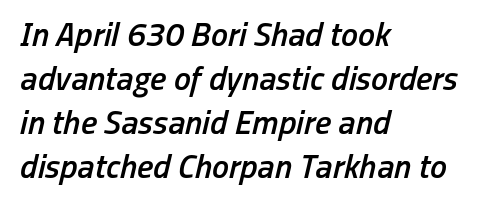
Q: Is the text bold? A: Semi-bold.
Q: Is the text italic (slanted)? A: Yes, it leans right by about 13 degrees.
Q: Is the text underlined? A: No.
Q: How is the paragraph aligned? A: Left-aligned.
Q: Is the spacing between letters normal or unusually wide? A: Normal.
Q: Is the spacing between lines tight, normal or loose? A: Normal.
Q: Width (condensed, normal, or wide)? A: Condensed.
Q: Stroke contrast? A: Low.
Q: x-height? A: Medium.
Q: Monospaced? A: No.
